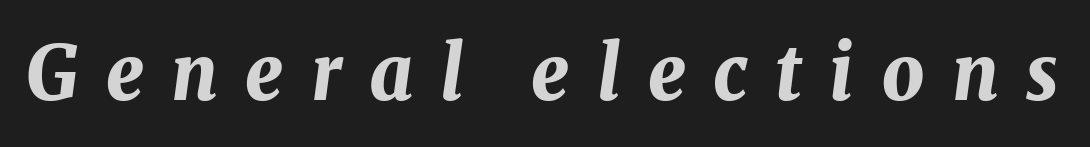
Q: Is the text bold? A: Yes.
Q: Is the text italic (slanted)? A: Yes, it leans right by about 8 degrees.
Q: Is the text underlined? A: No.
Q: Is the spacing between letters normal or unusually wide? A: Unusually wide.
Q: Width (condensed, normal, or wide)? A: Normal.
Q: Stroke contrast? A: Medium.
Q: x-height? A: Medium.
Q: Monospaced? A: No.
